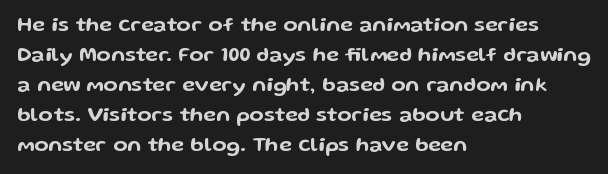
{"italic": "no", "underline": "no", "align": "left", "line_spacing": "normal", "line_spacing_ratio": 1.43, "letter_spacing": "normal", "letter_spacing_em": 0.0, "glyph_px": 21}
